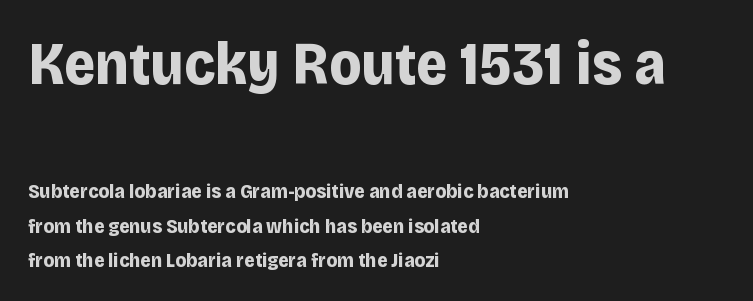
Q: Is the text bold? A: Yes.
Q: Is the text italic (slanted)? A: No, it is upright.
Q: Is the typeface a serif or a sans-serif typeface? A: Sans-serif.
Q: Is the text underlined? A: No.
Q: How is the paragraph aligned? A: Left-aligned.
Q: Is the spacing between letters normal or unusually wide? A: Normal.
Q: Which block of text is set in a larger size, the first (top) or the second (bottom)? A: The first (top) one.
Q: Width (condensed, normal, or wide)? A: Normal.
Q: Stroke contrast? A: Low.
Q: x-height? A: Large.
Q: Monospaced? A: No.
